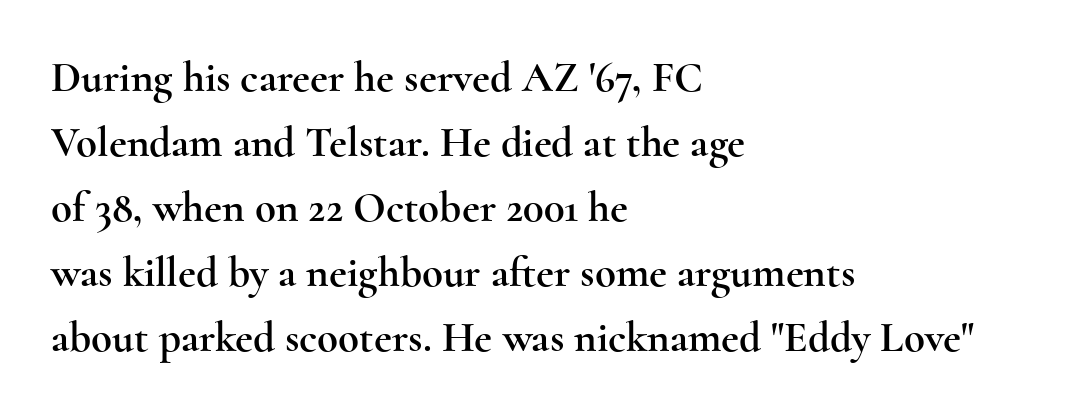
Q: Is the text italic (slanted)? A: No, it is upright.
Q: Is the typeface a serif or a sans-serif typeface? A: Serif.
Q: Is the text underlined? A: No.
Q: How is the paragraph aligned? A: Left-aligned.
Q: Is the spacing between letters normal or unusually wide? A: Normal.
Q: Is the spacing between lines tight, normal or loose? A: Normal.
Q: Width (condensed, normal, or wide)? A: Wide.
Q: x-height? A: Small.
Q: Monospaced? A: No.
